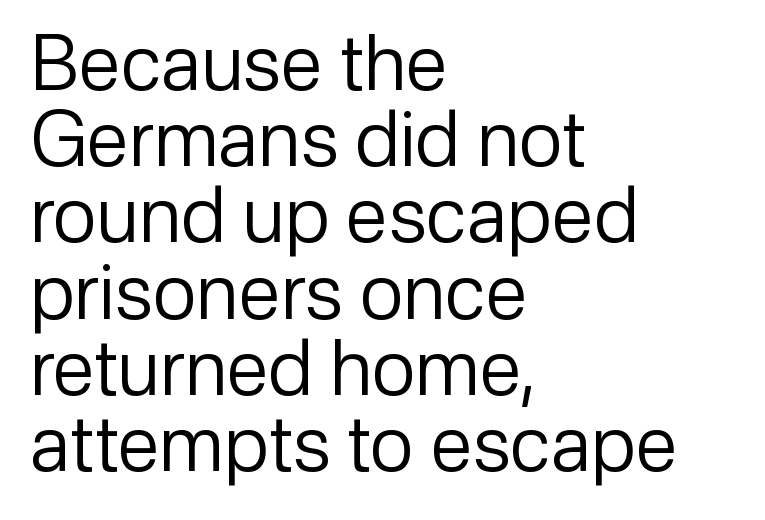
Q: Is the text bold? A: No.
Q: Is the text italic (slanted)? A: No, it is upright.
Q: Is the typeface a serif or a sans-serif typeface? A: Sans-serif.
Q: Is the text underlined? A: No.
Q: How is the paragraph aligned? A: Left-aligned.
Q: Is the spacing between letters normal or unusually wide? A: Normal.
Q: Is the spacing between lines tight, normal or loose? A: Tight.
Q: Width (condensed, normal, or wide)? A: Normal.
Q: Stroke contrast? A: Low.
Q: x-height? A: Medium.
Q: Monospaced? A: No.
